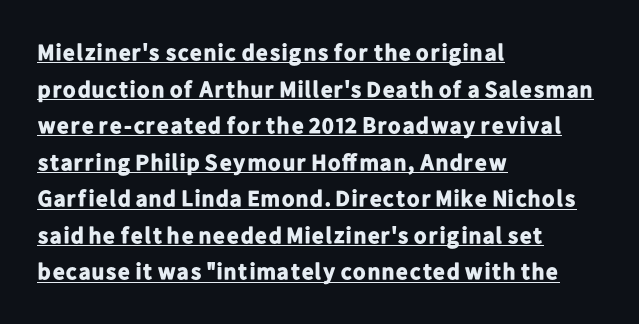
{"italic": "no", "bold": "yes", "underline": "yes", "align": "left", "line_spacing": "normal", "line_spacing_ratio": 1.59, "letter_spacing": "normal", "letter_spacing_em": 0.0, "glyph_px": 23}
